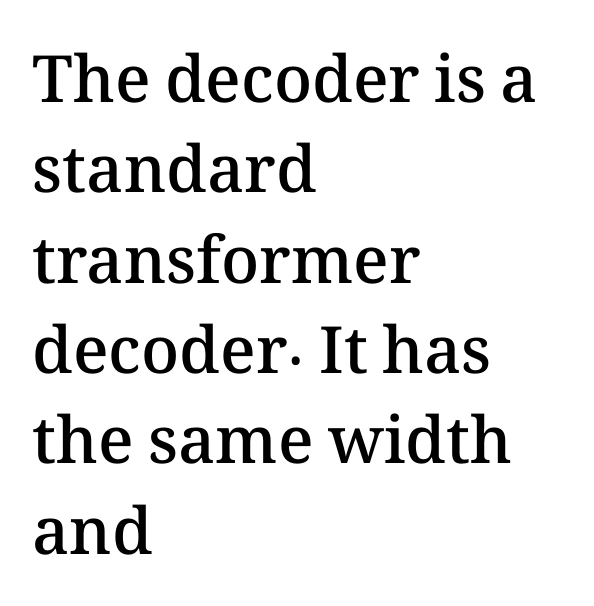
The image shows 65 px semibold type, upright; set left-aligned, normal line spacing (1.39x), normal letter spacing, not underlined; medium stroke contrast and a medium x-height.
